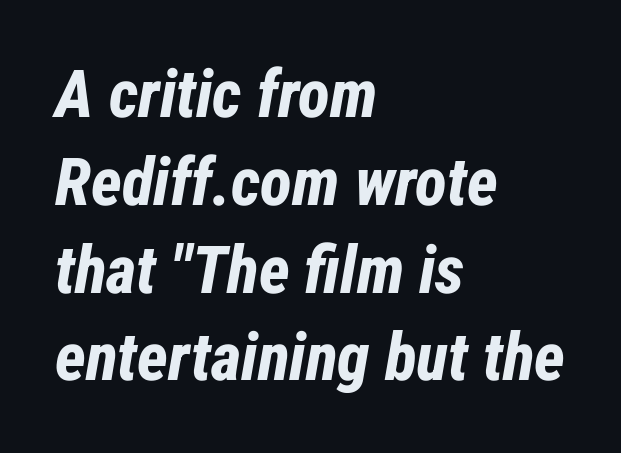
{"italic": "yes", "lean": "right", "slant_degrees": 12, "bold": "yes", "weight": "bold", "width": "condensed", "stroke_contrast": "low", "x_height": "medium", "monospaced": "no", "underline": "no", "align": "left", "line_spacing": "normal", "line_spacing_ratio": 1.33, "letter_spacing": "normal", "letter_spacing_em": 0.0, "glyph_px": 66}
